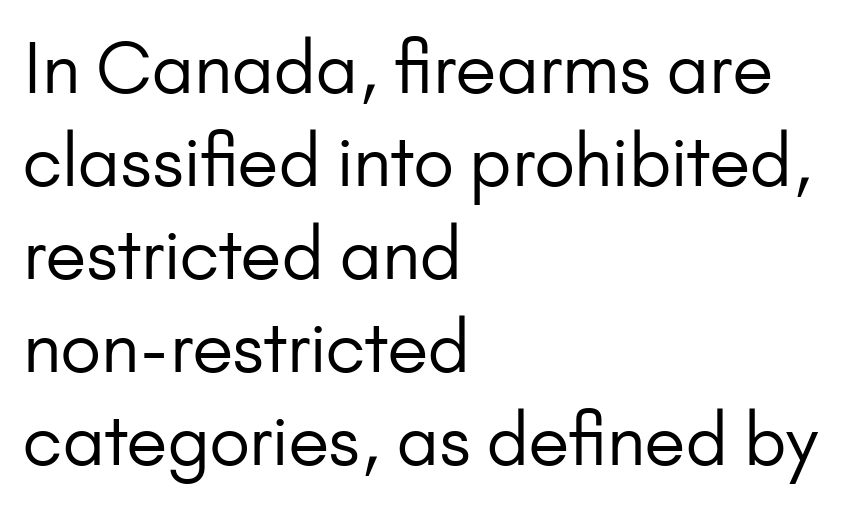
Character widths vary here, with narrow letters taking less room than wide ones. Observe the absence of serifs on each vertical stroke in this sample. Quick note: not italic, upright. Regarding leading, the lines here are spaced in the standard way. Check under the words: just untouched page. Left-aligned paragraph, ragged on the right.
